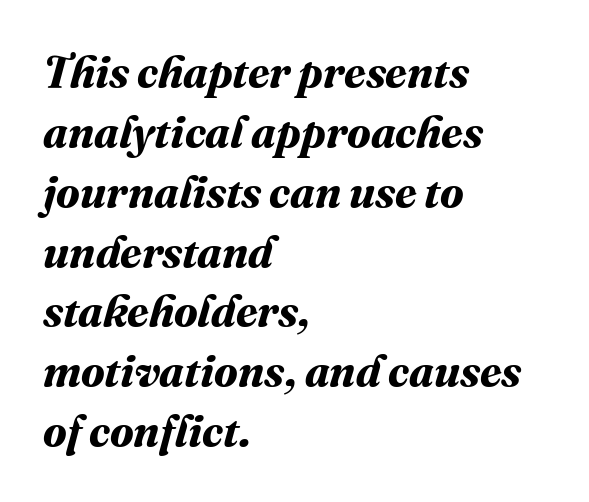
Q: Is the text bold? A: Yes.
Q: Is the text underlined? A: No.
Q: How is the paragraph aligned? A: Left-aligned.
Q: Is the spacing between letters normal or unusually wide? A: Normal.
Q: Is the spacing between lines tight, normal or loose? A: Normal.
Q: Width (condensed, normal, or wide)? A: Normal.
Q: Stroke contrast? A: Medium.
Q: x-height? A: Medium.
Q: Monospaced? A: No.
